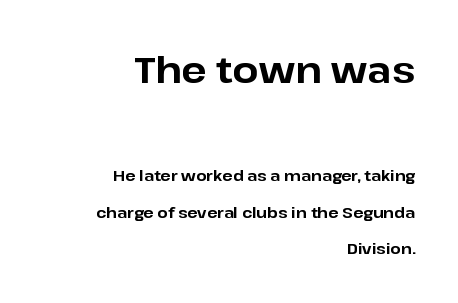
{"serif": "no", "italic": "no", "bold": "yes", "weight": "bold", "width": "normal", "stroke_contrast": "low", "x_height": "medium", "monospaced": "no", "underline": "no", "align": "right", "line_spacing": "loose", "line_spacing_ratio": 2.46, "letter_spacing": "normal", "letter_spacing_em": 0.0, "larger_block": "first", "size_ratio": 2.47, "glyph_px": 37}
